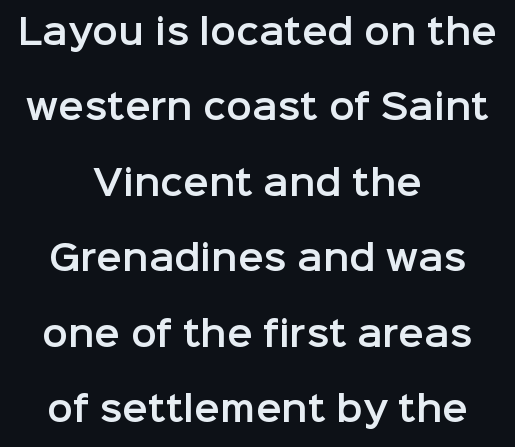
The image shows 34 px sans-serif type, upright; set centered, loose line spacing (2.22x), normal letter spacing, not underlined; low stroke contrast and a medium x-height.
